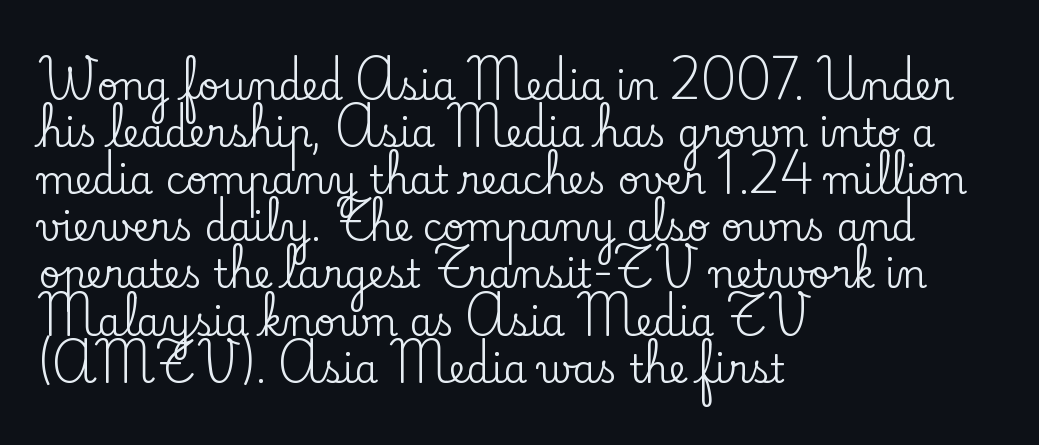
Check the space under the baseline: it is left empty. A classic flush-left, rag-right setting is used for this passage. The face used here is proportionally spaced, like ordinary book or web type. Posture: vertical.
